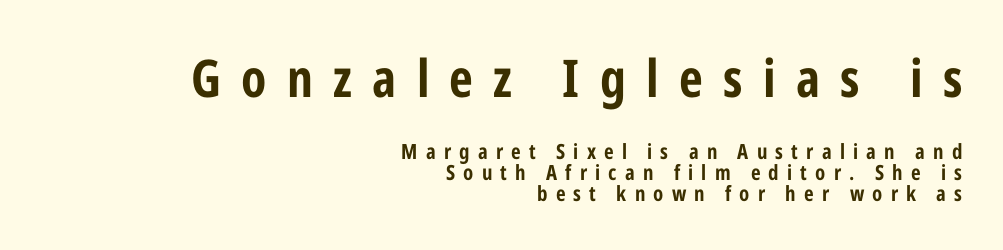
In terms of letterspacing, this is a distinctly airy, spread setting. Is the lower block the larger one? No — the upper block carries the bigger type. It's the straight-up-and-down kind of type. The words here are not underlined. The glyphs in this specimen are sans serif. Leading is clearly below the norm, producing a dense column.
